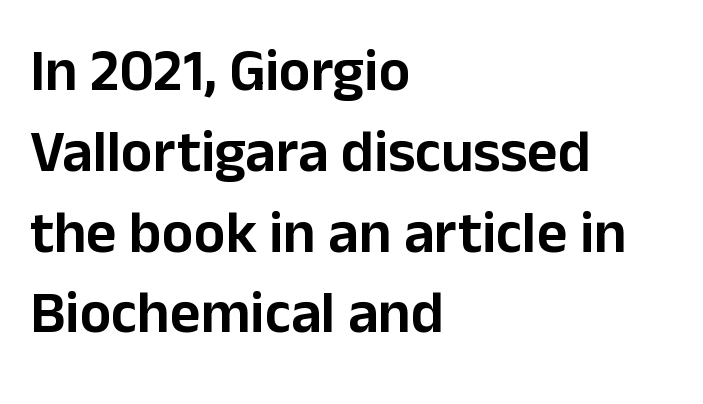
The image shows 59 px sans-serif type, upright; set left-aligned, normal line spacing (1.37x), normal letter spacing, not underlined; low stroke contrast and a medium x-height.
